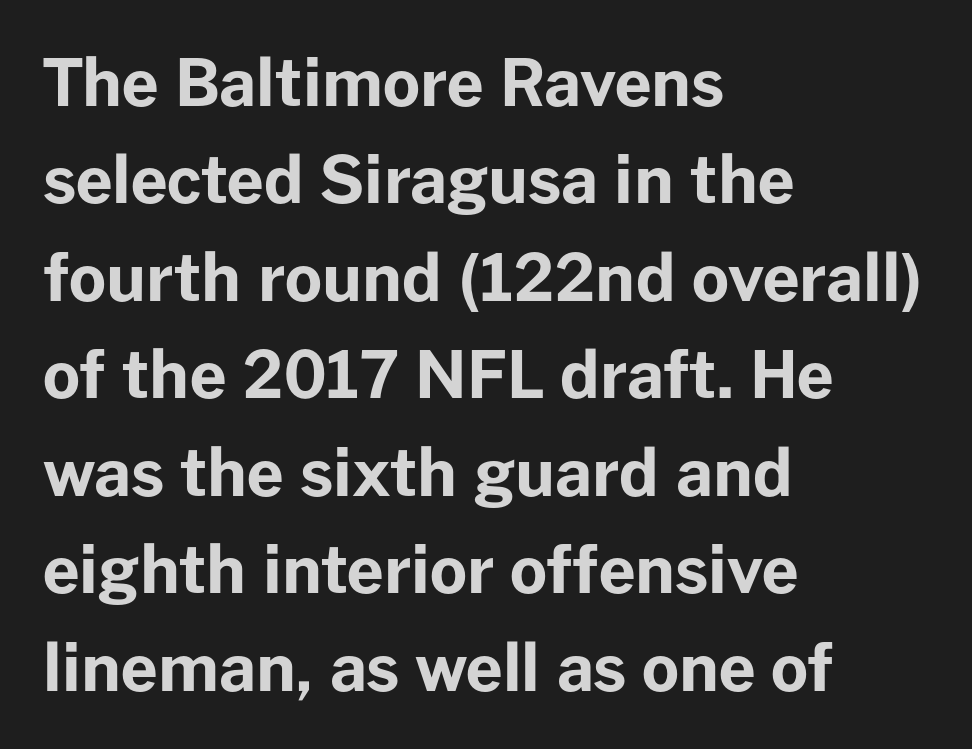
The image shows 65 px bold sans-serif type, upright; set left-aligned, normal line spacing (1.5x), normal letter spacing, not underlined; low stroke contrast and a medium x-height.
